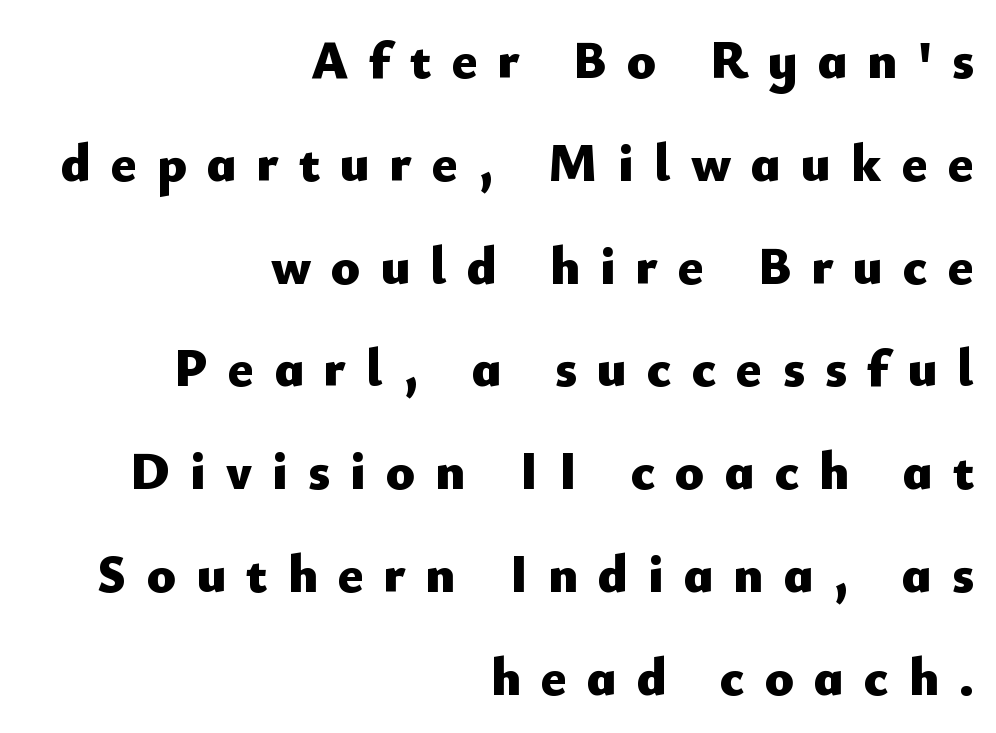
Q: Is the text bold? A: Yes.
Q: Is the text italic (slanted)? A: No, it is upright.
Q: Is the typeface a serif or a sans-serif typeface? A: Sans-serif.
Q: Is the text underlined? A: No.
Q: How is the paragraph aligned? A: Right-aligned.
Q: Is the spacing between letters normal or unusually wide? A: Unusually wide.
Q: Is the spacing between lines tight, normal or loose? A: Loose.
Q: Width (condensed, normal, or wide)? A: Normal.
Q: Stroke contrast? A: Low.
Q: x-height? A: Small.
Q: Monospaced? A: No.
